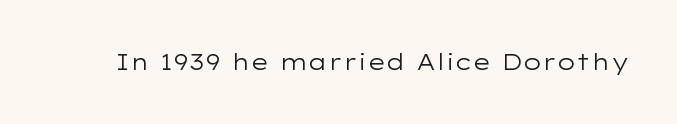
The image shows 22 px text type, upright; set normal letter spacing, not underlined.
